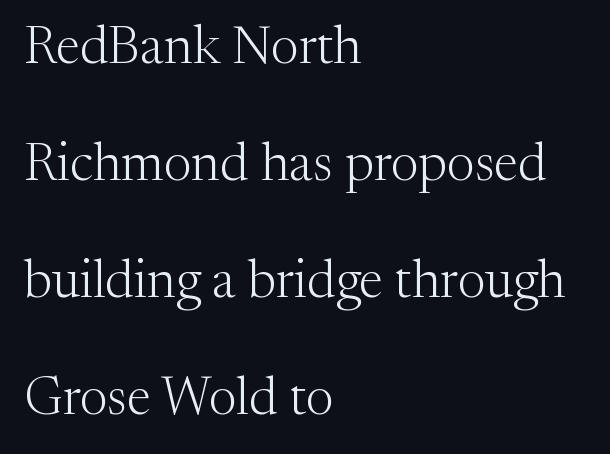
Designer's note — italics off, roman on. Stem width sits at or under what a default text font uses. Spacing verdict: proportional, widths tailored to each character. Descenders are the only things crossing below the line. Does extra space separate the letters? No, they use regular spacing. Layout note: lines flush left.
